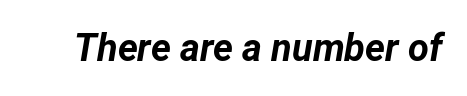
Letters rest on an invisible, unmarked baseline. The whole block is typeset with a tilt. Compared with typical body copy, the letter spacing here is the same. Weight: bold. Think of a printed novel: that variable character pitch is what you see here.
